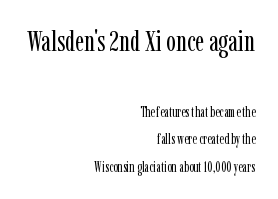
{"serif": "yes", "italic": "no", "bold": "no", "weight": "regular", "width": "condensed", "stroke_contrast": "low", "x_height": "medium", "monospaced": "no", "underline": "no", "align": "right", "line_spacing": "loose", "line_spacing_ratio": 1.96, "letter_spacing": "normal", "letter_spacing_em": 0.0, "larger_block": "first", "size_ratio": 2.07, "glyph_px": 29}
